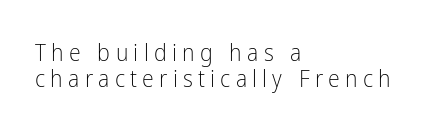
Q: Is the text bold? A: No.
Q: Is the text italic (slanted)? A: No, it is upright.
Q: Is the text underlined? A: No.
Q: How is the paragraph aligned? A: Left-aligned.
Q: Is the spacing between letters normal or unusually wide? A: Unusually wide.
Q: Is the spacing between lines tight, normal or loose? A: Tight.
